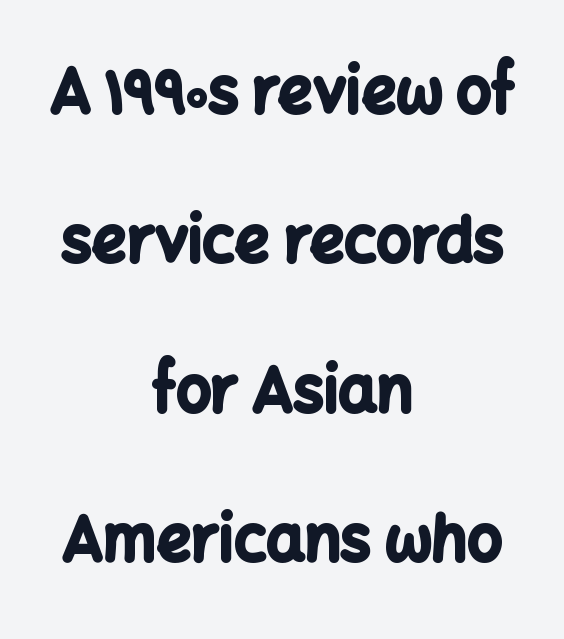
Q: Is the text bold? A: Yes.
Q: Is the text italic (slanted)? A: No, it is upright.
Q: Is the typeface a serif or a sans-serif typeface? A: Sans-serif.
Q: Is the text underlined? A: No.
Q: How is the paragraph aligned? A: Centered.
Q: Is the spacing between letters normal or unusually wide? A: Normal.
Q: Is the spacing between lines tight, normal or loose? A: Loose.
Q: Width (condensed, normal, or wide)? A: Normal.
Q: Stroke contrast? A: Low.
Q: x-height? A: Medium.
Q: Monospaced? A: No.
